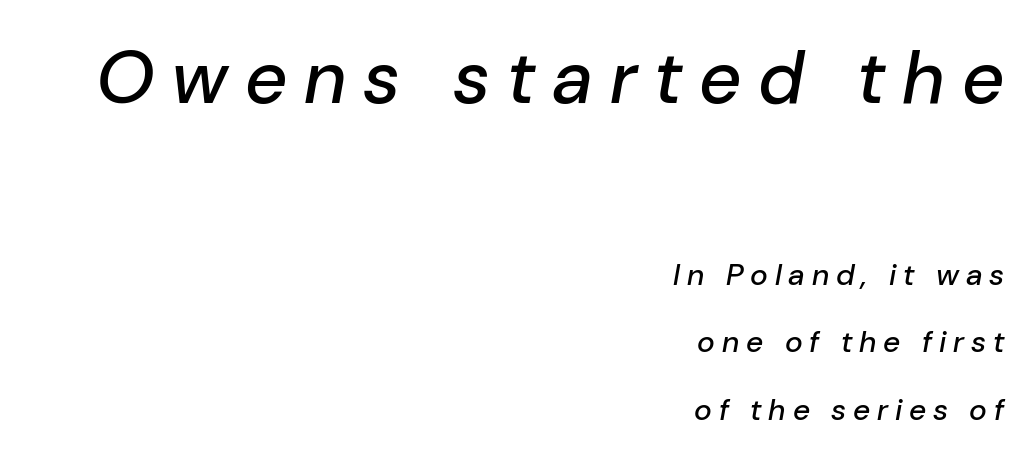
The image shows 74 px text type, italic (leaning right); set right-aligned, loose line spacing (2.25x), unusually wide letter spacing (+0.23 em), not underlined; the first (top) block is 2.47x larger; low stroke contrast and a medium x-height.
